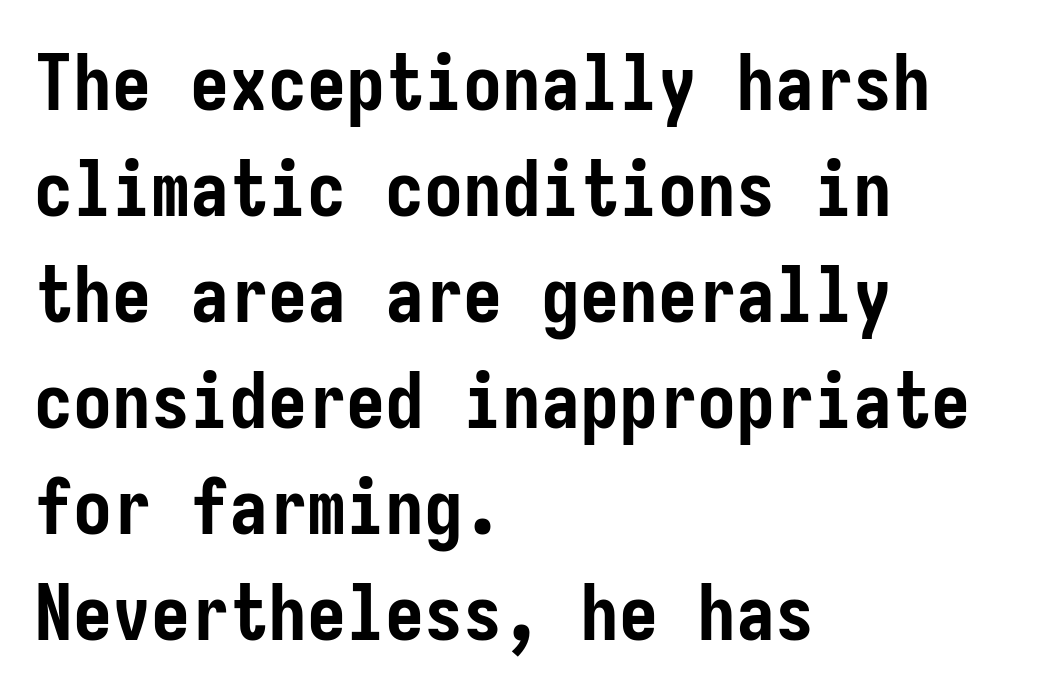
The image shows 78 px semibold, condensed sans-serif type, upright; set left-aligned, normal line spacing (1.36x), normal letter spacing, not underlined; low stroke contrast and a medium x-height.
